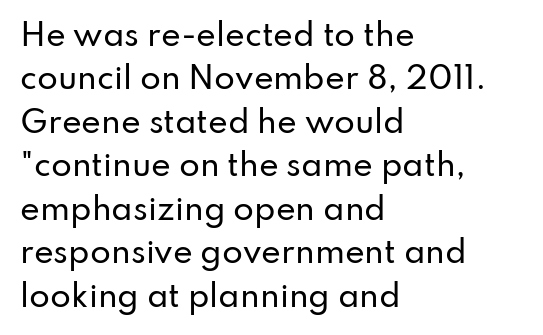
It's the straight-up-and-down kind of type. Stroke terminals: plain, sans-serif. A normal amount of white space separates one row of letters from the next. If you drew a ruler down the left edge, every line would touch it.
